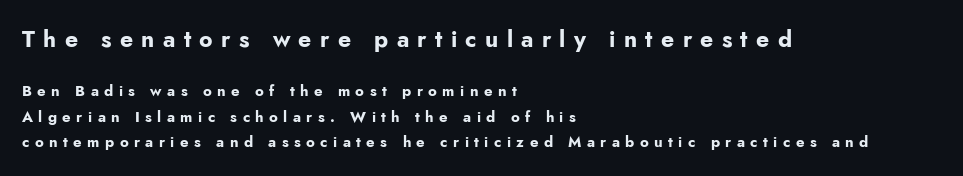
Q: Is the text bold? A: Yes.
Q: Is the text italic (slanted)? A: No, it is upright.
Q: Is the text underlined? A: No.
Q: How is the paragraph aligned? A: Left-aligned.
Q: Is the spacing between letters normal or unusually wide? A: Unusually wide.
Q: Is the spacing between lines tight, normal or loose? A: Normal.
Q: Which block of text is set in a larger size, the first (top) or the second (bottom)? A: The first (top) one.
